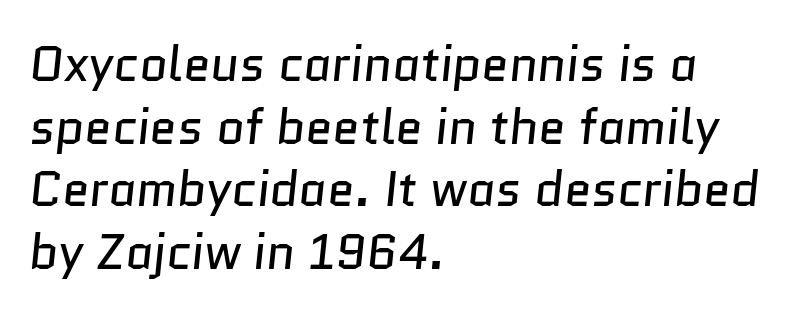
Q: Is the text bold? A: No.
Q: Is the typeface a serif or a sans-serif typeface? A: Sans-serif.
Q: Is the text underlined? A: No.
Q: How is the paragraph aligned? A: Left-aligned.
Q: Is the spacing between letters normal or unusually wide? A: Normal.
Q: Is the spacing between lines tight, normal or loose? A: Normal.
Q: Width (condensed, normal, or wide)? A: Normal.
Q: Stroke contrast? A: Low.
Q: x-height? A: Medium.
Q: Monospaced? A: No.
